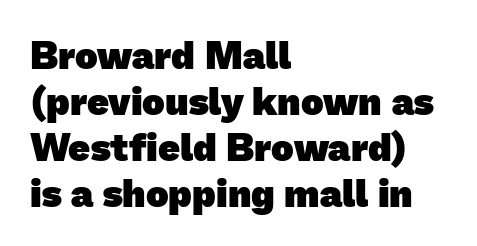
Does the weight exceed regular? Yes, all the way to bold. The line texture is even and compact thanks to regular tracking. Each letter keeps its own natural width here, so spacing adapts to shape. Font category for this specimen: sans-serif. The words here are not underlined.
